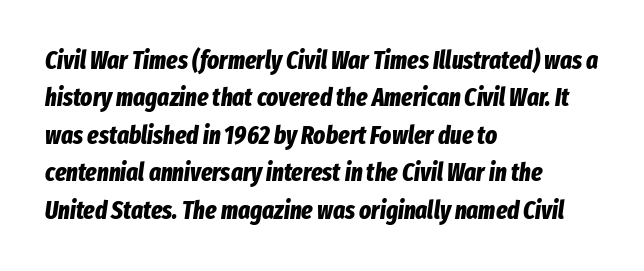
{"italic": "yes", "lean": "right", "slant_degrees": 8, "bold": "yes", "underline": "no", "align": "left", "line_spacing": "normal", "line_spacing_ratio": 1.5, "letter_spacing": "normal", "letter_spacing_em": 0.0, "glyph_px": 25}
